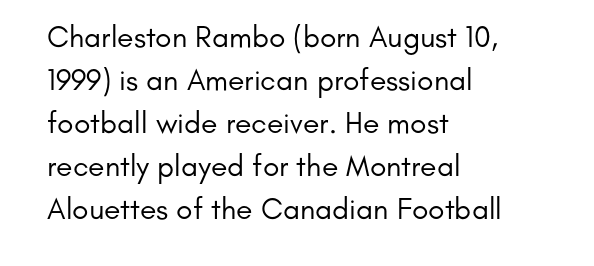
{"serif": "no", "italic": "no", "bold": "no", "weight": "regular", "width": "normal", "stroke_contrast": "low", "x_height": "small", "monospaced": "no", "underline": "no", "align": "left", "line_spacing": "normal", "line_spacing_ratio": 1.43, "letter_spacing": "normal", "letter_spacing_em": 0.0, "glyph_px": 30}
